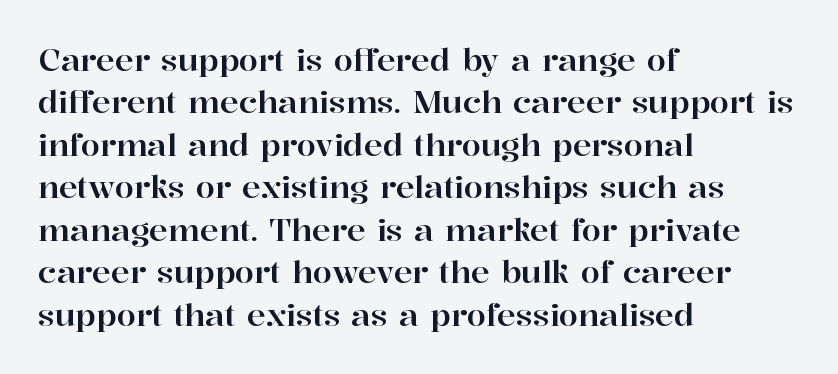
{"serif": "yes", "italic": "no", "width": "normal", "stroke_contrast": "high", "x_height": "medium", "monospaced": "no", "underline": "no", "align": "left", "line_spacing": "normal", "line_spacing_ratio": 1.37, "letter_spacing": "normal", "letter_spacing_em": 0.0, "glyph_px": 31}
